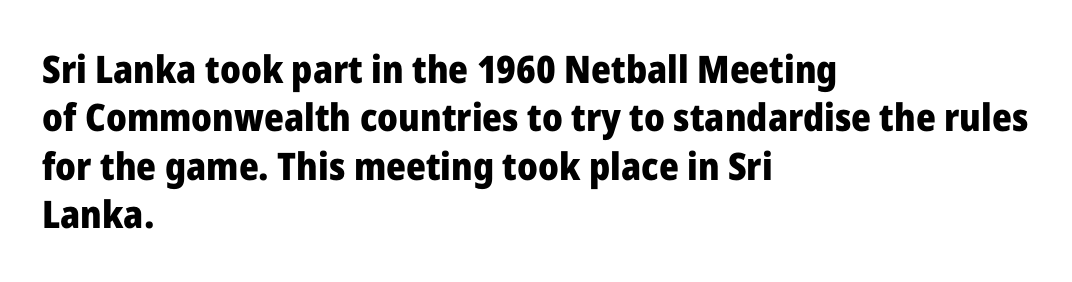
{"serif": "no", "italic": "no", "bold": "yes", "weight": "heavy", "width": "normal", "stroke_contrast": "low", "x_height": "medium", "monospaced": "no", "underline": "no", "align": "left", "line_spacing": "normal", "line_spacing_ratio": 1.27, "letter_spacing": "normal", "letter_spacing_em": 0.0, "glyph_px": 38}
